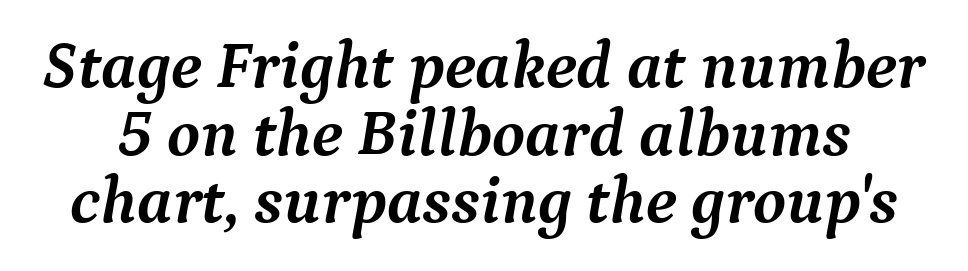
{"serif": "yes", "italic": "yes", "lean": "right", "slant_degrees": 9, "bold": "yes", "weight": "semibold", "width": "normal", "stroke_contrast": "medium", "x_height": "medium", "monospaced": "no", "underline": "no", "line_spacing": "tight", "line_spacing_ratio": 1.01, "letter_spacing": "normal", "letter_spacing_em": 0.0, "glyph_px": 67}
